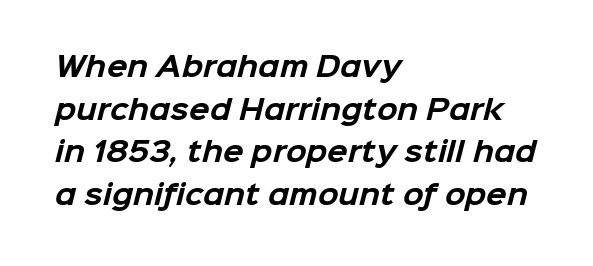
The image shows 27 px bold type; set left-aligned, normal line spacing (1.58x), normal letter spacing, not underlined.
